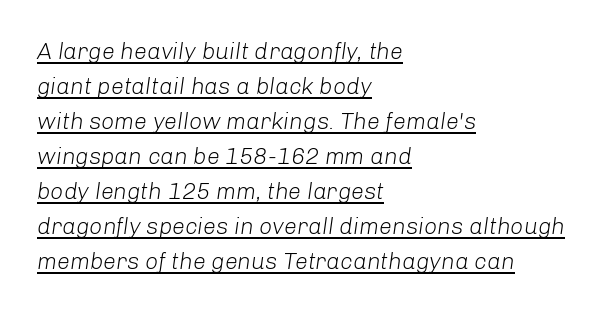
{"italic": "yes", "lean": "right", "slant_degrees": 8, "bold": "no", "underline": "yes", "align": "left", "line_spacing": "normal", "line_spacing_ratio": 1.52, "letter_spacing": "normal", "letter_spacing_em": 0.0, "glyph_px": 23}
